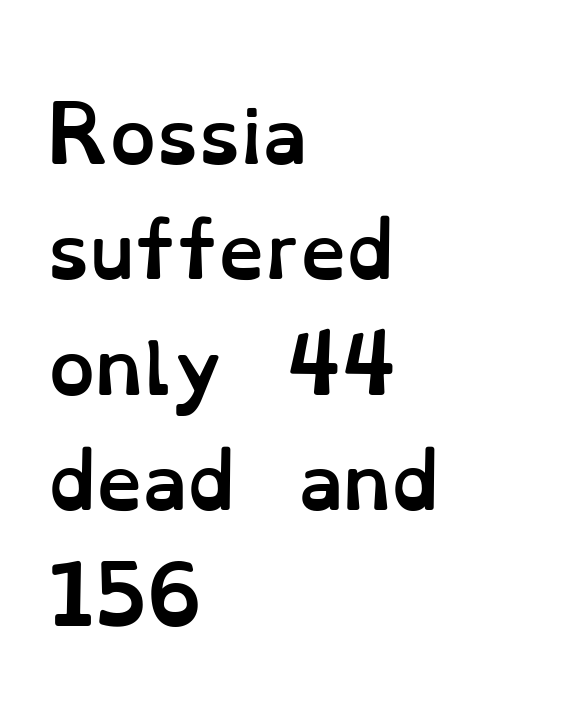
Q: Is the text bold? A: Yes.
Q: Is the text italic (slanted)? A: No, it is upright.
Q: Is the text underlined? A: No.
Q: How is the paragraph aligned? A: Left-aligned.
Q: Is the spacing between letters normal or unusually wide? A: Normal.
Q: Is the spacing between lines tight, normal or loose? A: Normal.
Q: Width (condensed, normal, or wide)? A: Normal.
Q: Stroke contrast? A: Low.
Q: x-height? A: Small.
Q: Monospaced? A: No.
